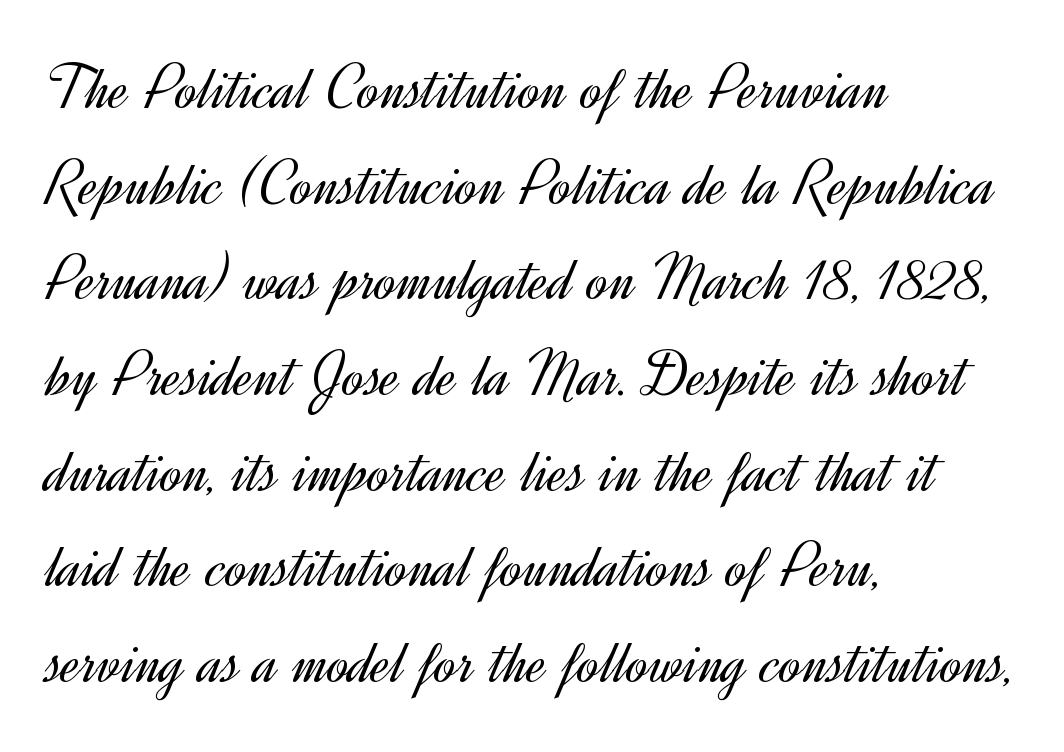
The image shows 66 px light sans-serif type; set left-aligned, normal line spacing (1.45x), normal letter spacing, not underlined; a small x-height.
